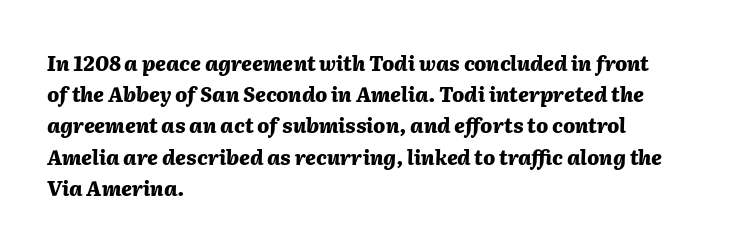
The image shows 20 px bold type, italic (leaning right); set left-aligned, normal line spacing (1.56x), normal letter spacing, not underlined.
